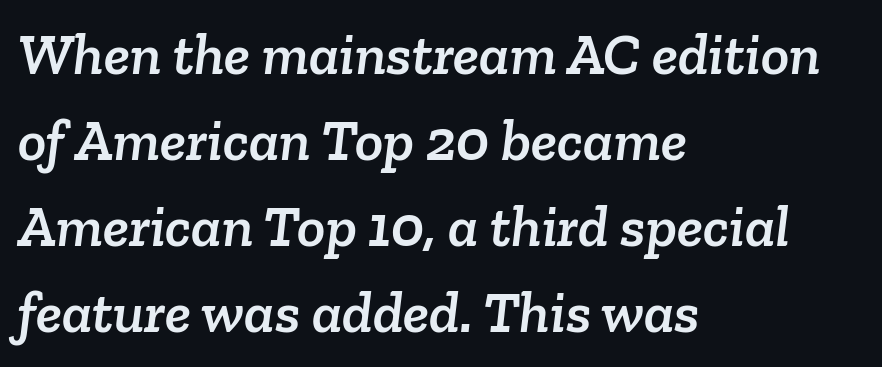
Q: Is the typeface a serif or a sans-serif typeface? A: Serif.
Q: Is the text underlined? A: No.
Q: How is the paragraph aligned? A: Left-aligned.
Q: Is the spacing between letters normal or unusually wide? A: Normal.
Q: Is the spacing between lines tight, normal or loose? A: Normal.
Q: Width (condensed, normal, or wide)? A: Normal.
Q: Stroke contrast? A: Low.
Q: x-height? A: Medium.
Q: Monospaced? A: No.
